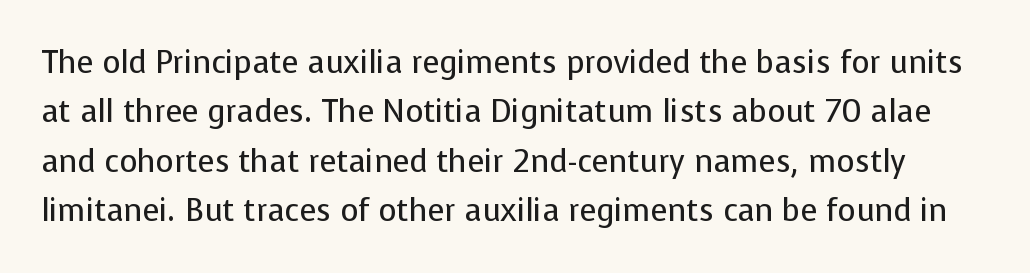
Type without underlining. These lines are rendered in a variable-pitch font. No extra ink here — the face is not bold. Interline gaps are of average width in this sample. You can tell from the bare stems that sans-serif type was used. Honestly, the letter spacing is just normal — you wouldn't notice it.
